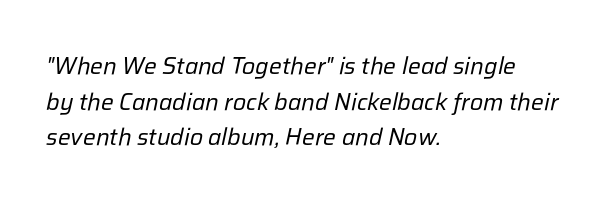
The image shows 24 px text type, italic (leaning right); set left-aligned, normal line spacing (1.48x), normal letter spacing, not underlined.
